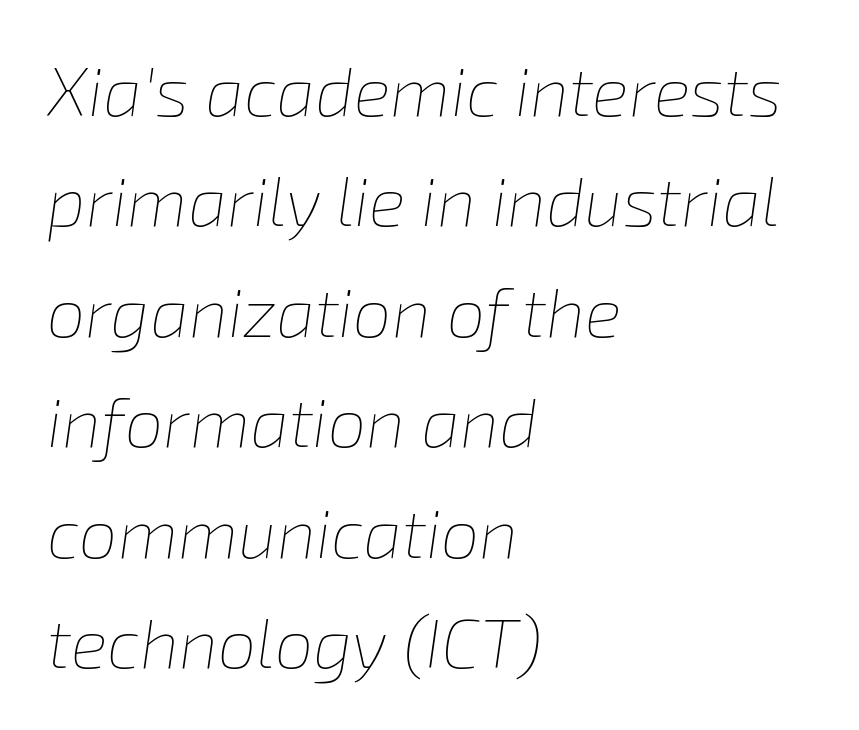
The image shows 69 px thin type, italic (leaning right); set left-aligned, normal line spacing (1.6x), normal letter spacing, not underlined; low stroke contrast and a medium x-height.
